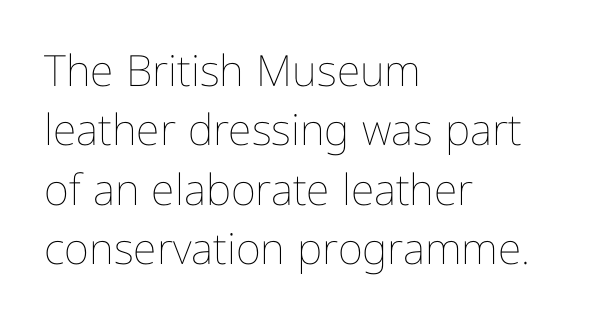
Q: Is the text bold? A: No.
Q: Is the text italic (slanted)? A: No, it is upright.
Q: Is the text underlined? A: No.
Q: How is the paragraph aligned? A: Left-aligned.
Q: Is the spacing between letters normal or unusually wide? A: Normal.
Q: Is the spacing between lines tight, normal or loose? A: Normal.
Q: Width (condensed, normal, or wide)? A: Condensed.
Q: Stroke contrast? A: Low.
Q: x-height? A: Medium.
Q: Monospaced? A: No.
